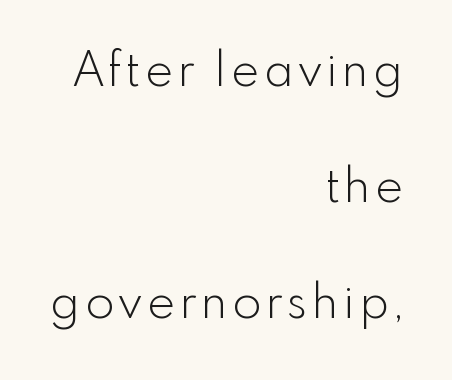
Q: Is the text bold? A: No.
Q: Is the text italic (slanted)? A: No, it is upright.
Q: Is the typeface a serif or a sans-serif typeface? A: Sans-serif.
Q: Is the text underlined? A: No.
Q: How is the paragraph aligned? A: Right-aligned.
Q: Is the spacing between lines tight, normal or loose? A: Loose.
Q: Width (condensed, normal, or wide)? A: Normal.
Q: x-height? A: Small.
Q: Monospaced? A: No.
